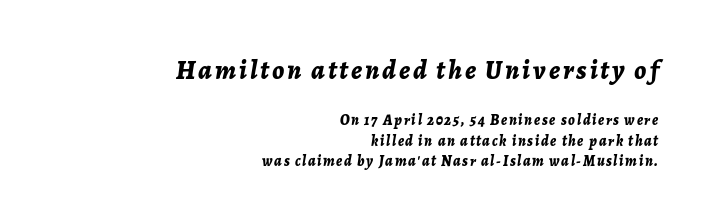
{"italic": "yes", "lean": "right", "slant_degrees": 7, "bold": "yes", "underline": "no", "align": "right", "line_spacing": "normal", "line_spacing_ratio": 1.36, "larger_block": "first", "size_ratio": 1.8, "glyph_px": 27}
